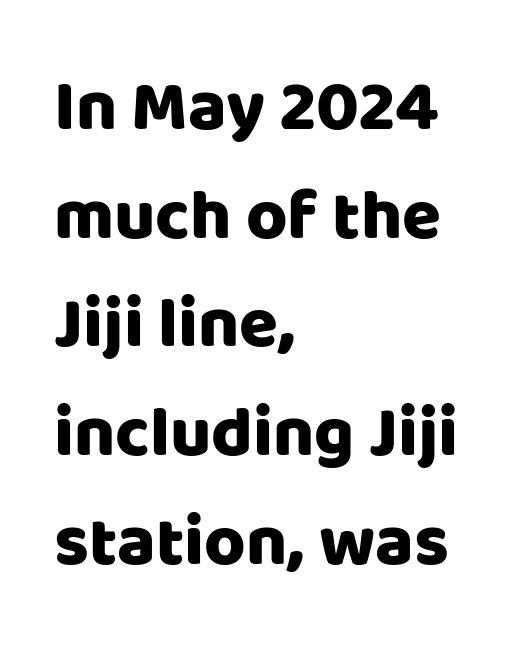
{"serif": "no", "italic": "no", "width": "normal", "stroke_contrast": "low", "x_height": "large", "monospaced": "no", "underline": "no", "align": "left", "line_spacing": "normal", "line_spacing_ratio": 1.53, "letter_spacing": "normal", "letter_spacing_em": 0.0, "glyph_px": 71}
